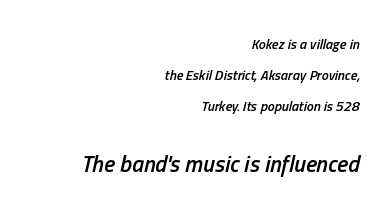
Q: Is the text bold? A: Semi-bold.
Q: Is the text italic (slanted)? A: Yes, it leans right by about 13 degrees.
Q: Is the text underlined? A: No.
Q: How is the paragraph aligned? A: Right-aligned.
Q: Is the spacing between letters normal or unusually wide? A: Normal.
Q: Is the spacing between lines tight, normal or loose? A: Loose.
Q: Which block of text is set in a larger size, the first (top) or the second (bottom)? A: The second (bottom) one.
